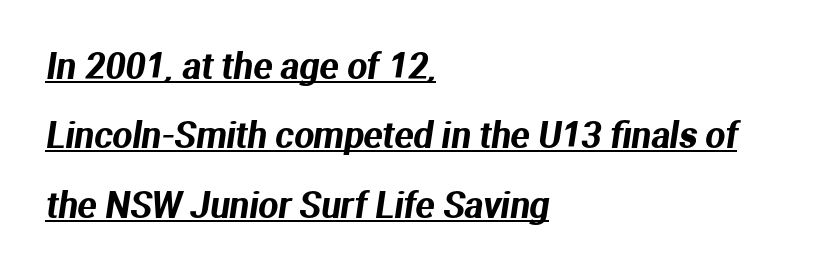
The compositor pushed each line to the left boundary. The rendering uses the underline text-decoration. Nope, no serifs anywhere on these letters. The passage shown is typed in a proportional face where columns would drift. In terms of letterspacing, this is plain default setting.
